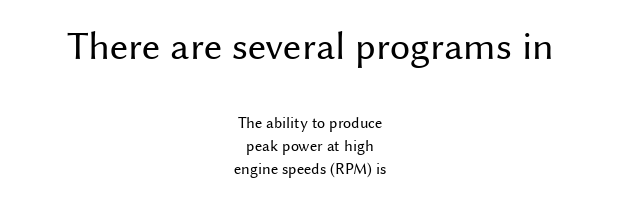
Typesetter's note — upper block bumped up in size, lower block left smaller. The setting favours the middle, as headings and verse often do. The type is set solid horizontally, with unmodified tracking. Observe the absence of serifs on each vertical stroke in this sample.
